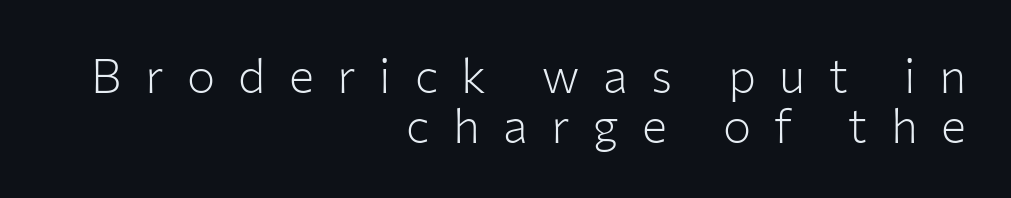
{"serif": "no", "italic": "no", "bold": "no", "weight": "light", "width": "normal", "stroke_contrast": "low", "x_height": "medium", "monospaced": "no", "underline": "no", "align": "right", "line_spacing": "tight", "line_spacing_ratio": 1.06, "letter_spacing": "wide", "letter_spacing_em": 0.5, "glyph_px": 47}
